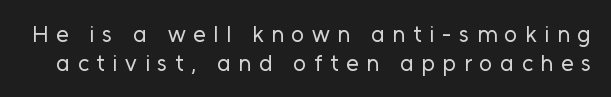
This is the regular roman posture of the typeface. Baseline-to-baseline distance is the conventional proportion of letter height. Words appear elongated and porous because spacing is wide. Decoration check: the copy has no underline. Ink coverage per letter is moderate at most.
